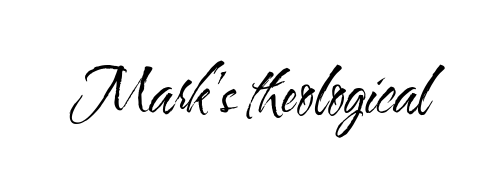
{"serif": "no", "bold": "no", "weight": "regular", "width": "condensed", "stroke_contrast": "medium", "x_height": "small", "monospaced": "no", "underline": "no", "letter_spacing": "normal", "letter_spacing_em": 0.0, "glyph_px": 59}
